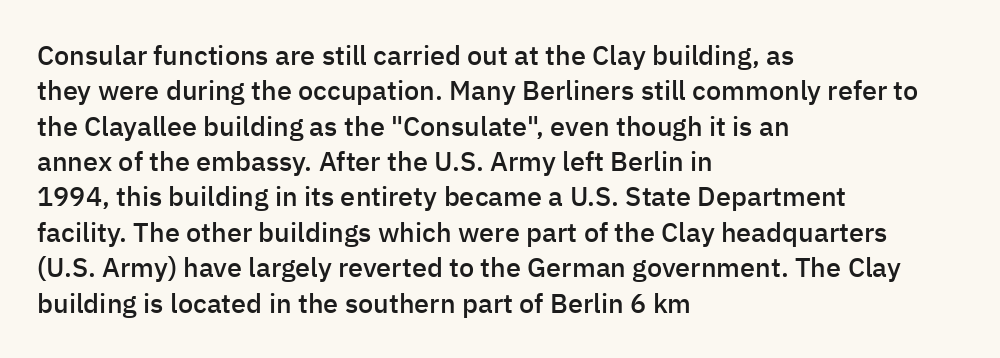
Nobody drew a line under any word here. In terms of leading, this rendering sits right in the middle. Typographic density is moderately raised because the face is semibold. Standard letterfit; no display-style spreading of the glyphs. The text block is weighted toward the left margin, trailing off unevenly rightward. The lettering stays uniformly vertical, giving the passage a roman look.
